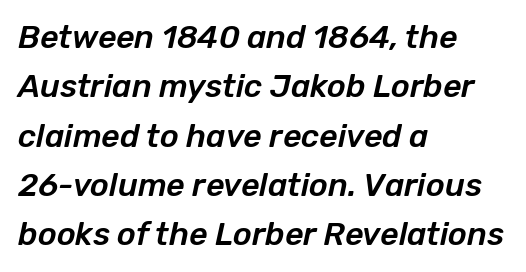
{"italic": "yes", "lean": "right", "slant_degrees": 12, "width": "normal", "stroke_contrast": "low", "x_height": "medium", "monospaced": "no", "underline": "no", "align": "left", "line_spacing": "normal", "line_spacing_ratio": 1.54, "letter_spacing": "normal", "letter_spacing_em": 0.0, "glyph_px": 32}
